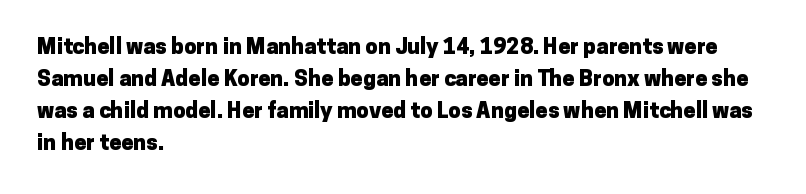
{"italic": "no", "bold": "yes", "underline": "no", "align": "left", "line_spacing": "normal", "line_spacing_ratio": 1.46, "letter_spacing": "normal", "letter_spacing_em": 0.0, "glyph_px": 22}
